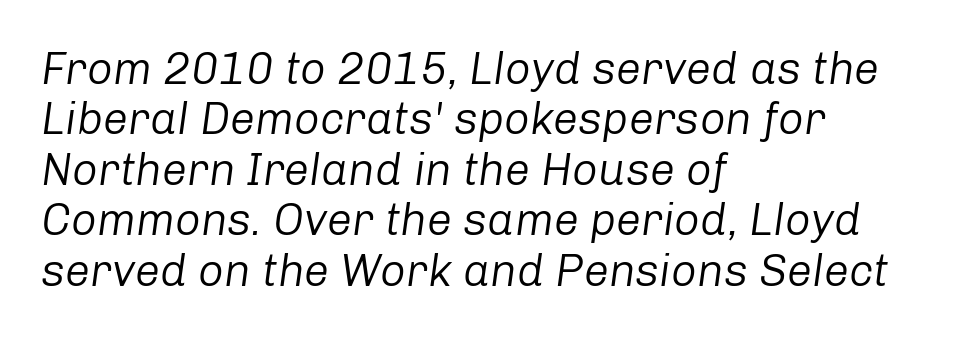
{"italic": "yes", "lean": "right", "slant_degrees": 8, "bold": "no", "weight": "regular", "width": "normal", "stroke_contrast": "low", "x_height": "medium", "monospaced": "no", "underline": "no", "align": "left", "line_spacing": "tight", "line_spacing_ratio": 1.12, "letter_spacing": "normal", "letter_spacing_em": 0.0, "glyph_px": 45}
